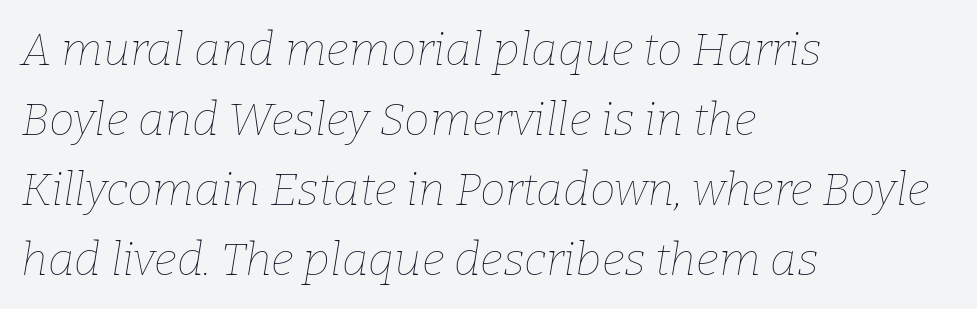
Q: Is the text bold? A: No.
Q: Is the text italic (slanted)? A: Yes, it leans right by about 9 degrees.
Q: Is the text underlined? A: No.
Q: How is the paragraph aligned? A: Left-aligned.
Q: Is the spacing between letters normal or unusually wide? A: Normal.
Q: Is the spacing between lines tight, normal or loose? A: Normal.
Q: Width (condensed, normal, or wide)? A: Normal.
Q: Stroke contrast? A: Low.
Q: x-height? A: Medium.
Q: Monospaced? A: No.
